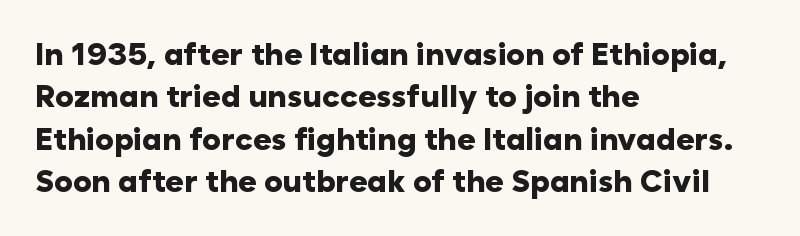
{"serif": "no", "italic": "no", "bold": "yes", "weight": "heavy", "width": "normal", "stroke_contrast": "low", "x_height": "medium", "monospaced": "no", "underline": "no", "align": "left", "line_spacing": "normal", "line_spacing_ratio": 1.37, "letter_spacing": "normal", "letter_spacing_em": 0.0, "glyph_px": 31}
